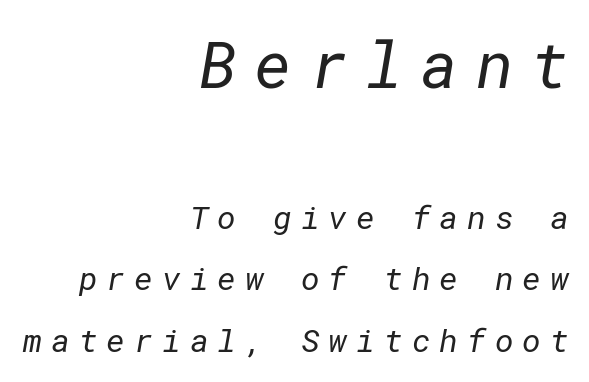
{"serif": "no", "bold": "no", "weight": "regular", "width": "normal", "stroke_contrast": "low", "x_height": "medium", "underline": "no", "align": "right", "line_spacing": "loose", "line_spacing_ratio": 1.93, "letter_spacing": "wide", "letter_spacing_em": 0.28, "larger_block": "first", "size_ratio": 2.0, "glyph_px": 64}
